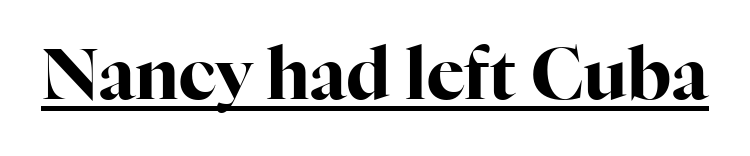
The image shows 71 px bold serif type, upright; set normal letter spacing, underlined; high stroke contrast and a medium x-height.
